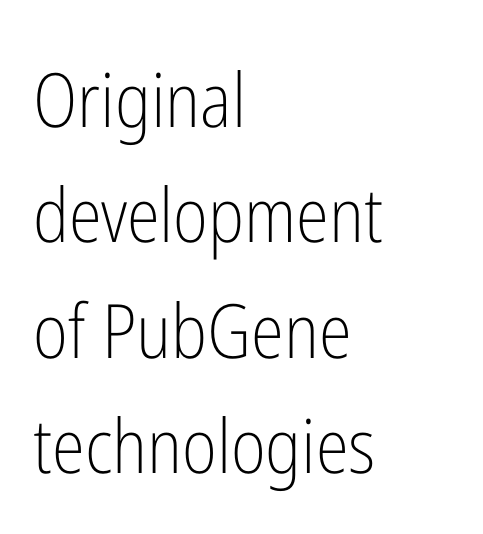
The image shows 75 px light, condensed sans-serif type, upright; set left-aligned, normal line spacing (1.54x), normal letter spacing, not underlined; low stroke contrast and a medium x-height.
